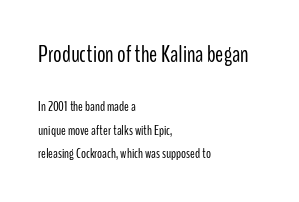
The image shows 24 px text type, upright; set left-aligned, normal line spacing (1.67x), normal letter spacing, not underlined; the first (top) block is 1.71x larger.
